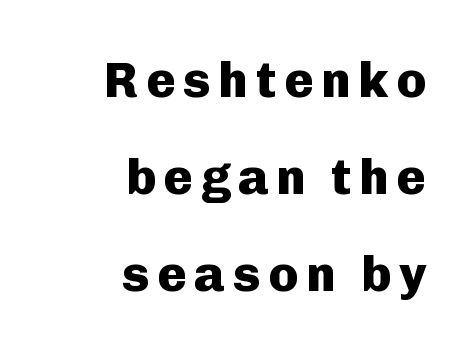
{"serif": "no", "italic": "no", "bold": "yes", "weight": "heavy", "width": "normal", "stroke_contrast": "low", "x_height": "medium", "monospaced": "no", "underline": "no", "align": "right", "line_spacing": "loose", "line_spacing_ratio": 1.94, "glyph_px": 50}
